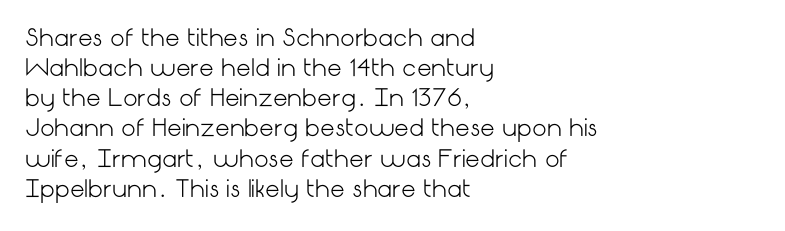
Q: Is the text bold? A: No.
Q: Is the text italic (slanted)? A: No, it is upright.
Q: Is the text underlined? A: No.
Q: How is the paragraph aligned? A: Left-aligned.
Q: Is the spacing between letters normal or unusually wide? A: Normal.
Q: Is the spacing between lines tight, normal or loose? A: Normal.
